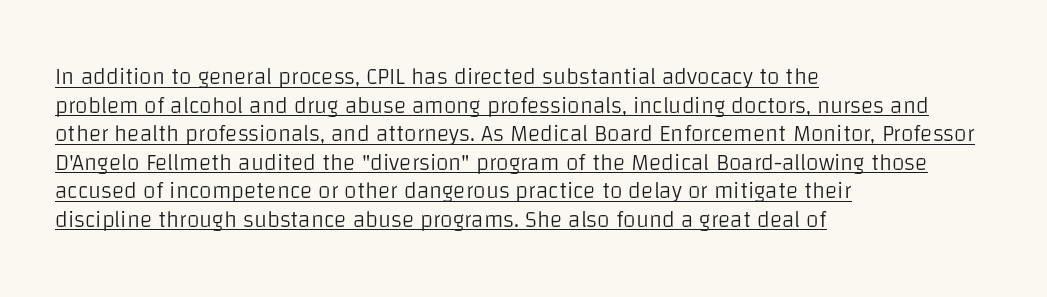
Q: Is the text bold? A: No.
Q: Is the text italic (slanted)? A: No, it is upright.
Q: Is the text underlined? A: Yes.
Q: How is the paragraph aligned? A: Left-aligned.
Q: Is the spacing between letters normal or unusually wide? A: Normal.
